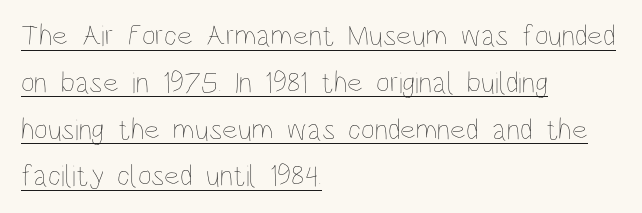
The image shows 30 px thin, condensed type, upright; set left-aligned, normal line spacing (1.56x), normal letter spacing, underlined; low stroke contrast and a large x-height.
